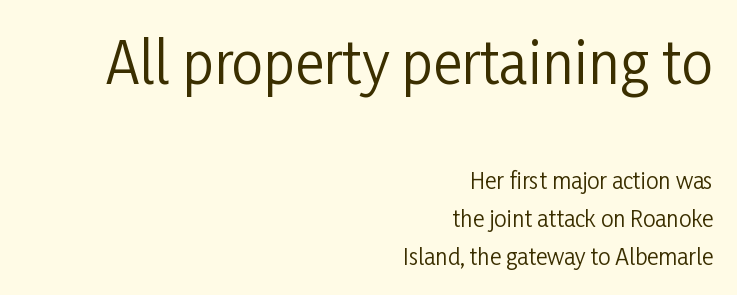
The typesetting does not lean heavy: it is not bold. Grotesque or geometric, the face here clearly has no serifs. The letterforms sit shoulder to shoulder at normal distance. The lines are quadded right.
